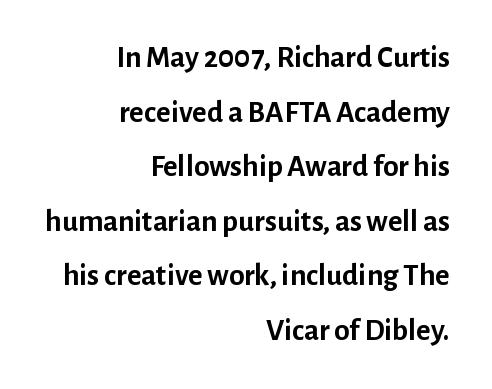
Bold? Absolutely — the strokes are thick and heavy. Characters follow at the spacing the type designer built in. These lines are set flush right with a ragged left edge. You can tell it's not italic because the verticals are truly vertical. Classification — sans serif. The space beneath each line is pristine and unruled.
